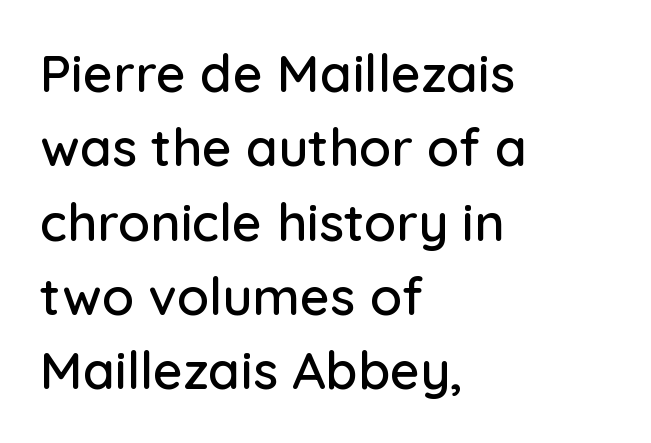
Q: Is the text italic (slanted)? A: No, it is upright.
Q: Is the typeface a serif or a sans-serif typeface? A: Sans-serif.
Q: Is the text underlined? A: No.
Q: How is the paragraph aligned? A: Left-aligned.
Q: Is the spacing between letters normal or unusually wide? A: Normal.
Q: Is the spacing between lines tight, normal or loose? A: Normal.
Q: Width (condensed, normal, or wide)? A: Normal.
Q: Stroke contrast? A: Low.
Q: x-height? A: Medium.
Q: Monospaced? A: No.
